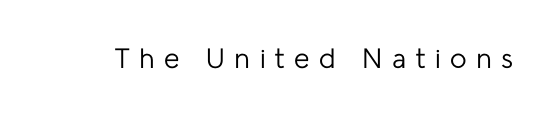
The rendering shows plain stroke endings on the letterforms — a sans-serif design. Proportional: the letters do not fall into vertical columns. Each word looks stretched out because of the extra space between its letters. The font is comparable to plain body text, perhaps lighter.
